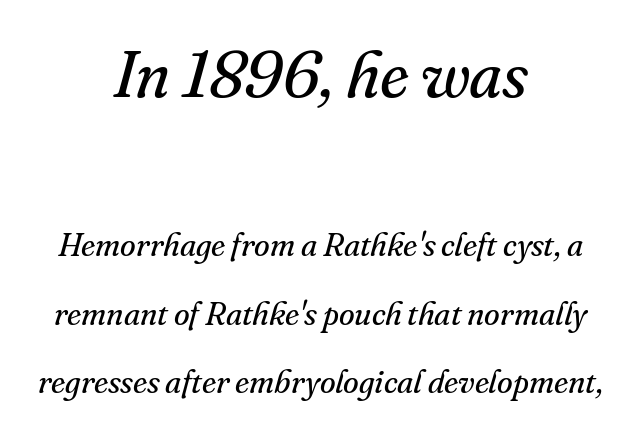
Q: Is the text bold? A: No.
Q: Is the text italic (slanted)? A: Yes, it leans right by about 16 degrees.
Q: Is the typeface a serif or a sans-serif typeface? A: Serif.
Q: Is the text underlined? A: No.
Q: How is the paragraph aligned? A: Centered.
Q: Is the spacing between letters normal or unusually wide? A: Normal.
Q: Is the spacing between lines tight, normal or loose? A: Loose.
Q: Which block of text is set in a larger size, the first (top) or the second (bottom)? A: The first (top) one.
Q: Width (condensed, normal, or wide)? A: Normal.
Q: Stroke contrast? A: Medium.
Q: x-height? A: Small.
Q: Monospaced? A: No.
